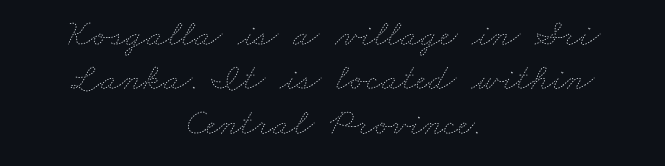
Spacing verdict: proportional, widths tailored to each character. A clean baseline with only descenders dipping below it. The letterforms sit at book weight or below. The passage is arranged like a title page — every line centered. Look at the tracking — it's just the regular setting, nothing added.
